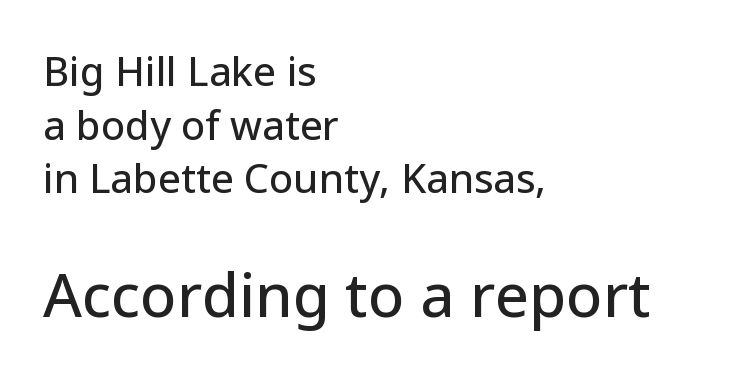
The image shows 60 px sans-serif type, upright; set left-aligned, normal line spacing (1.34x), normal letter spacing, not underlined; the second (bottom) block is 1.5x larger; low stroke contrast and a medium x-height.
